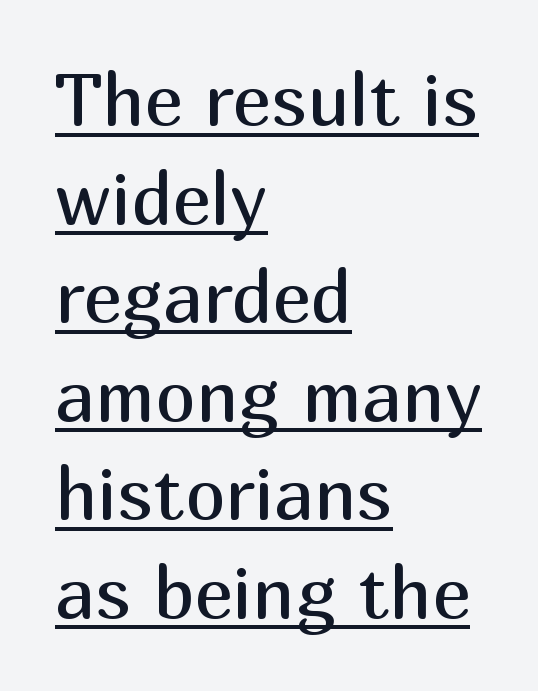
You can tell from the bare stems that sans-serif type was used. Baseline-to-baseline distance is the conventional proportion of letter height. Vertical strokes here are truly vertical. This sample is left-justified, so line endings fall wherever the words run out. The strokes are not fattened; the text isn't bold. Is this a fixed-width face? No — the glyphs have proportional, varying widths.
